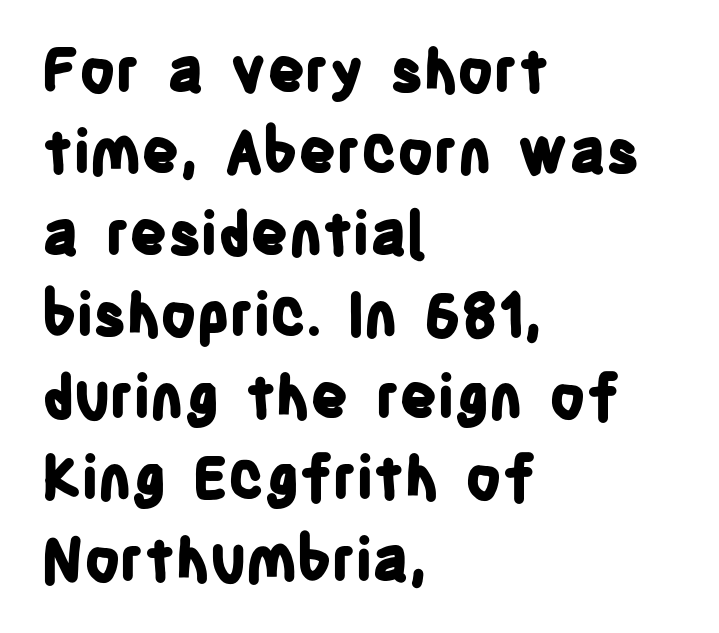
{"serif": "no", "italic": "no", "bold": "yes", "weight": "bold", "width": "condensed", "stroke_contrast": "low", "x_height": "large", "monospaced": "no", "underline": "no", "align": "left", "line_spacing": "normal", "line_spacing_ratio": 1.38, "letter_spacing": "normal", "letter_spacing_em": 0.0, "glyph_px": 59}
